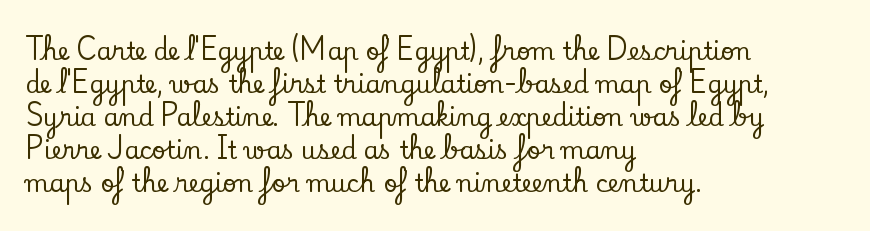
The lines are quadded left. Does extra space separate the letters? No, they use regular spacing. Tall strokes in this sample are plumb rather than angled. Notice how descenders clear the ascenders below comfortably — that's standard leading. This rendering features lettering with no underline.
